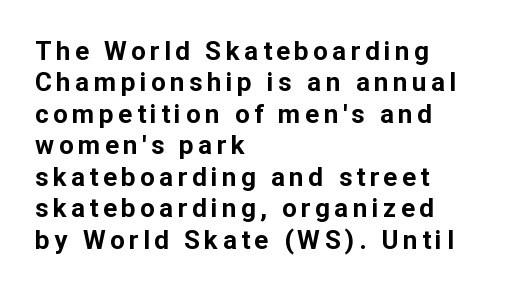
Q: Is the text bold? A: Yes.
Q: Is the text italic (slanted)? A: No, it is upright.
Q: Is the text underlined? A: No.
Q: How is the paragraph aligned? A: Left-aligned.
